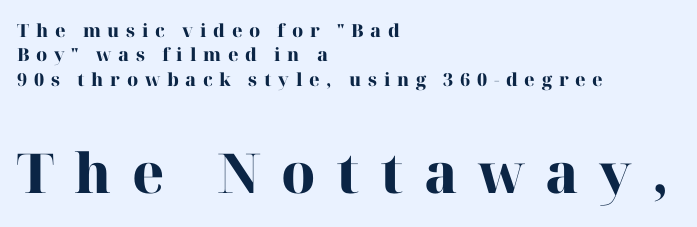
The image shows 55 px heavy serif type, upright; set left-aligned, normal line spacing (1.35x), unusually wide letter spacing (+0.37 em), not underlined; the second (bottom) block is 3.06x larger; high stroke contrast and a medium x-height.
